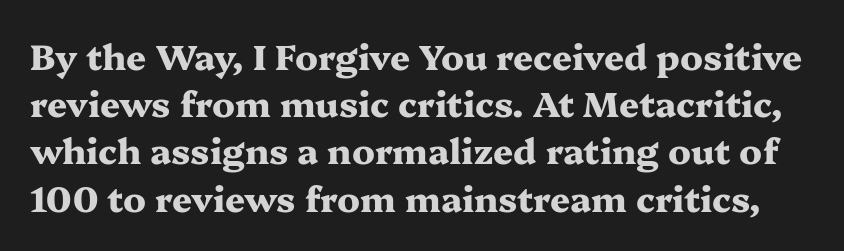
Evenly set lines give the paragraph a standard silhouette. Emphasis by weight is at full strength: bold. Is there any slant? The stems are plumb. Proportional: the letters do not fall into vertical columns. You could call the tracking neutral — neither tight nor loose.
